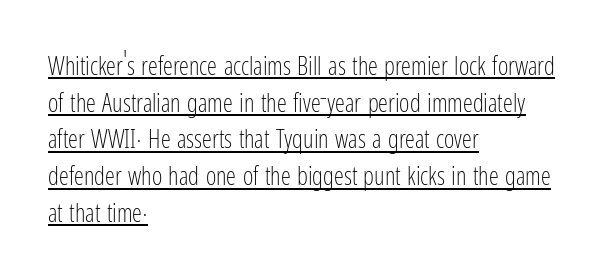
{"italic": "no", "bold": "no", "underline": "yes", "align": "left", "line_spacing": "normal", "line_spacing_ratio": 1.47, "letter_spacing": "normal", "letter_spacing_em": 0.0, "glyph_px": 25}
